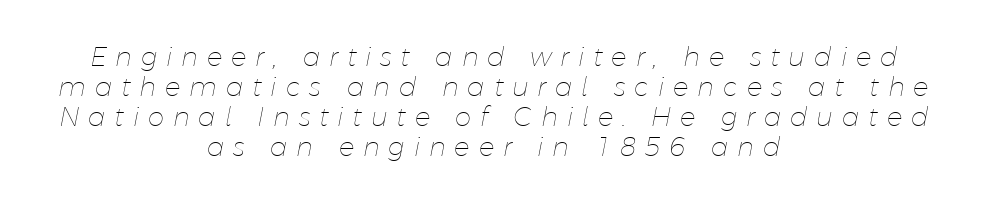
Q: Is the text bold? A: No.
Q: Is the text italic (slanted)? A: Yes, it leans right by about 11 degrees.
Q: Is the text underlined? A: No.
Q: How is the paragraph aligned? A: Centered.
Q: Is the spacing between letters normal or unusually wide? A: Unusually wide.
Q: Is the spacing between lines tight, normal or loose? A: Tight.
